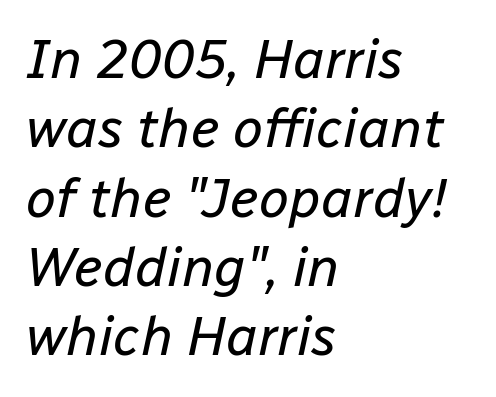
The image shows 55 px regular-weight type, italic (leaning right); set left-aligned, normal line spacing (1.26x), normal letter spacing, not underlined; low stroke contrast and a medium x-height.
